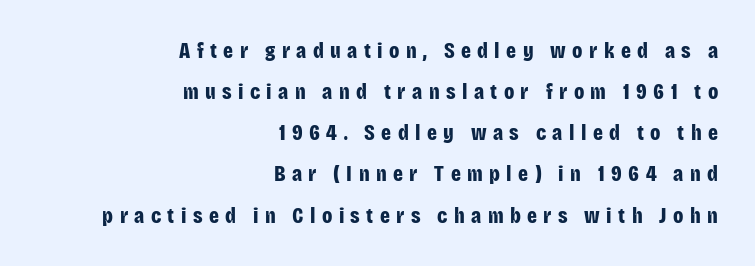
The letters stand upright; this is a roman face. Short and long lines alike share a common ending point at right. Strokes here are thick enough to call this a true bold. This rendering features lettering with no underline. The face used here is rendered with a markedly widened letterfit.
